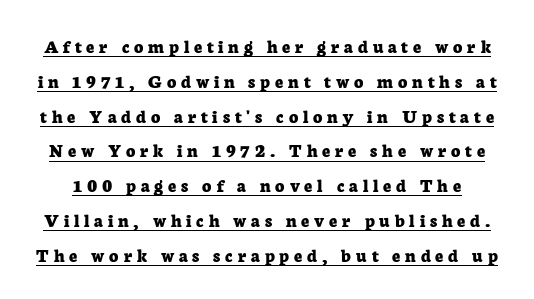
The image shows 20 px bold type, upright; set line spacing 1.74x, unusually wide letter spacing (+0.24 em), underlined.
